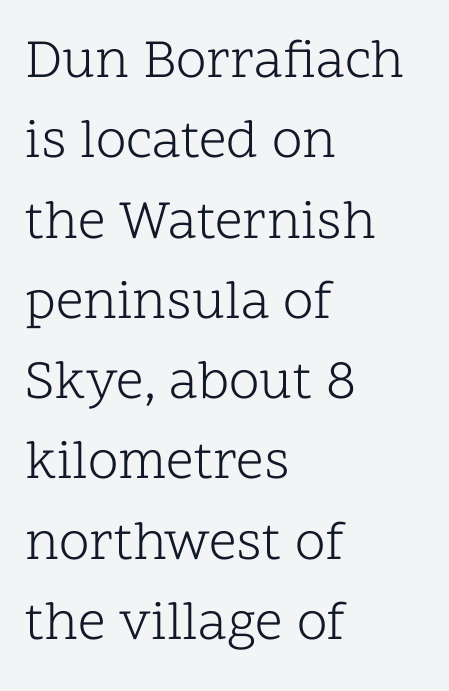
{"serif": "yes", "italic": "no", "bold": "no", "weight": "light", "width": "normal", "stroke_contrast": "low", "x_height": "medium", "monospaced": "no", "underline": "no", "align": "left", "line_spacing": "normal", "line_spacing_ratio": 1.46, "letter_spacing": "normal", "letter_spacing_em": 0.0, "glyph_px": 55}
